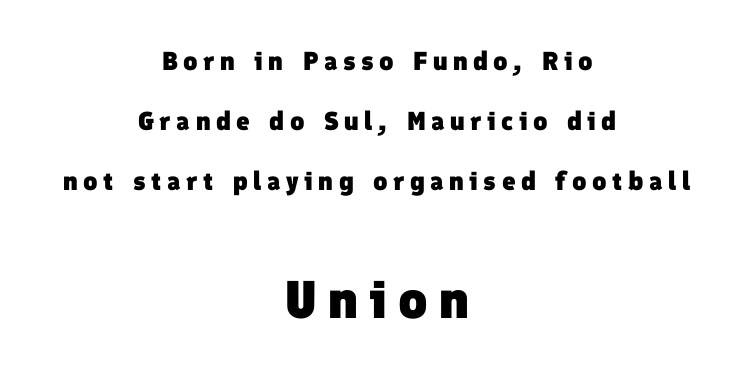
The lines in this sample share a center point and differ in where they start and stop. The typeface chosen for these lines omits serifs. The specimen omits any rule beneath the text block's lines. How heavy is the stroke? Heavy — this is a bold. Airy leading.
